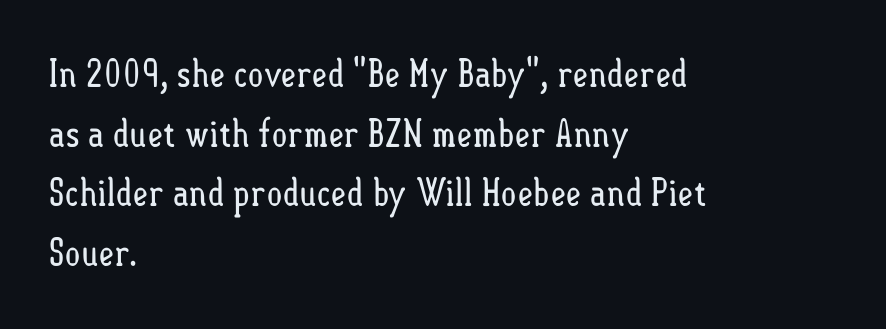
The lettering holds an erect, upright posture throughout. Rule under the text: the space is simply empty. The typesetter chose a ragged-right arrangement here. Between one letter and the next there's only the usual sliver of space. A typesetter would call this proportional, since set widths differ per character.
